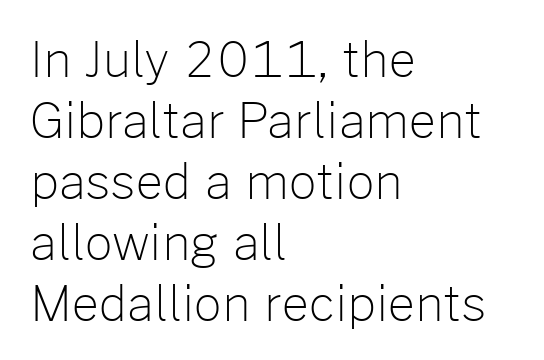
{"serif": "no", "italic": "no", "bold": "no", "weight": "light", "width": "normal", "stroke_contrast": "low", "x_height": "medium", "monospaced": "no", "underline": "no", "align": "left", "line_spacing": "normal", "line_spacing_ratio": 1.27, "letter_spacing": "normal", "letter_spacing_em": 0.0, "glyph_px": 48}
